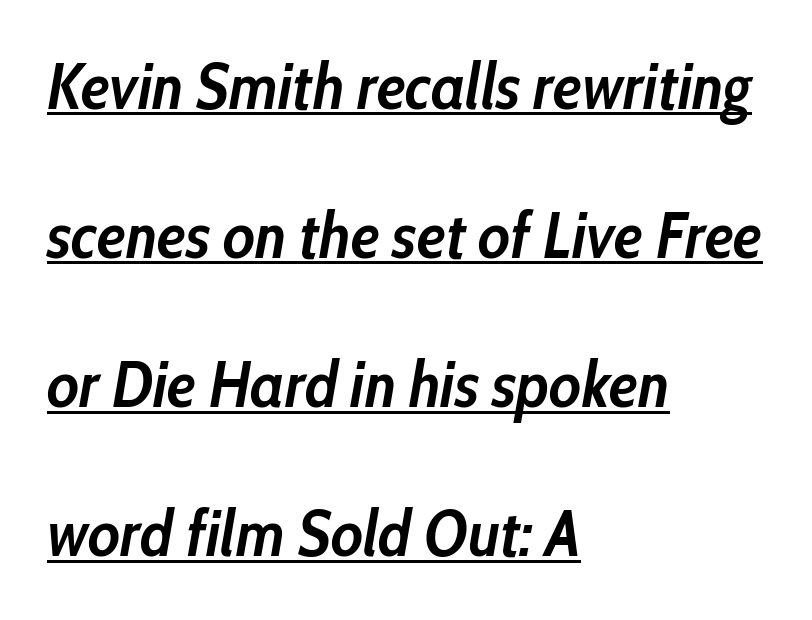
The glyphs have the mass of a bold cut. Compared with ordinary roman type, these characters are visibly tilted. Nothing unusual about the tracking: characters are spaced as the font intends. The text block is weighted toward the left margin, trailing off unevenly rightward.
